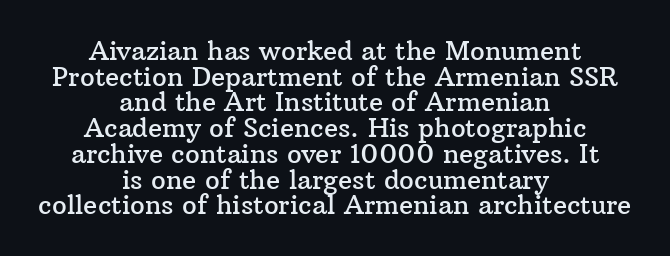
The image shows 26 px text type, upright; set centered, tight line spacing (0.99x), normal letter spacing, not underlined.
